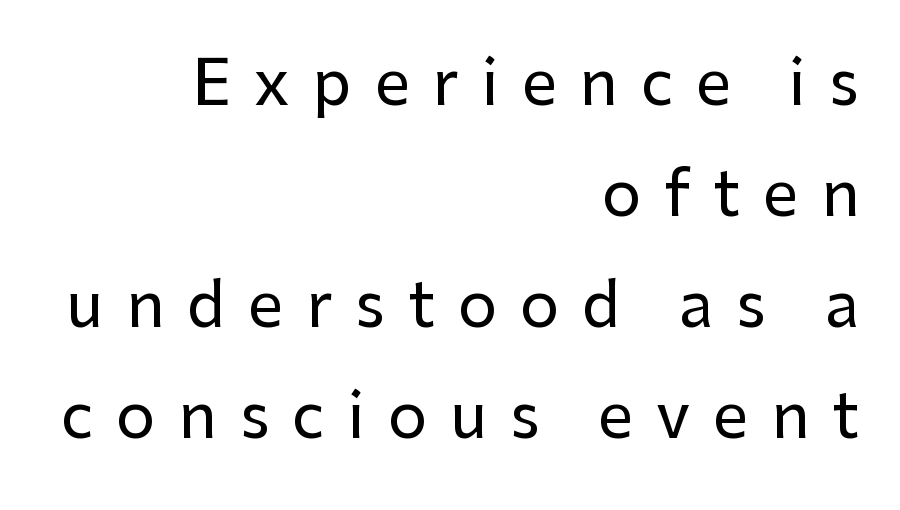
Q: Is the text italic (slanted)? A: No, it is upright.
Q: Is the typeface a serif or a sans-serif typeface? A: Sans-serif.
Q: Is the text underlined? A: No.
Q: How is the paragraph aligned? A: Right-aligned.
Q: Is the spacing between letters normal or unusually wide? A: Unusually wide.
Q: Width (condensed, normal, or wide)? A: Normal.
Q: Stroke contrast? A: Low.
Q: x-height? A: Medium.
Q: Monospaced? A: No.
